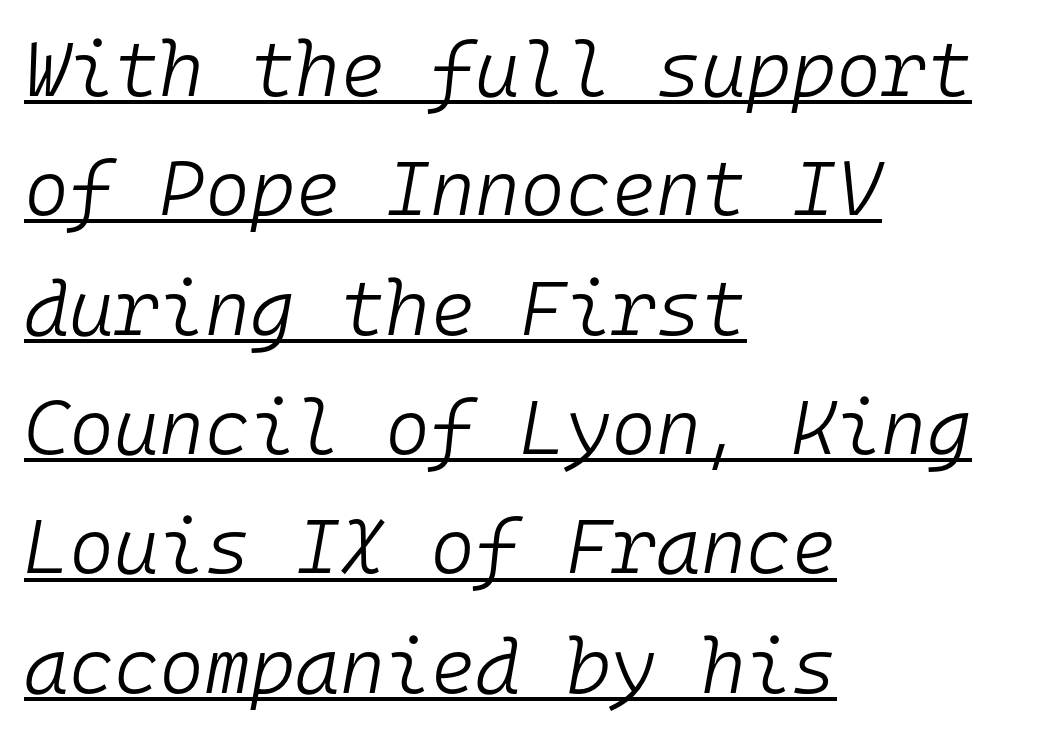
{"italic": "yes", "lean": "right", "slant_degrees": 10, "bold": "no", "weight": "light", "width": "normal", "stroke_contrast": "low", "x_height": "medium", "monospaced": "yes", "underline": "yes", "align": "left", "line_spacing": "normal", "line_spacing_ratio": 1.55, "letter_spacing": "normal", "letter_spacing_em": 0.0, "glyph_px": 77}
